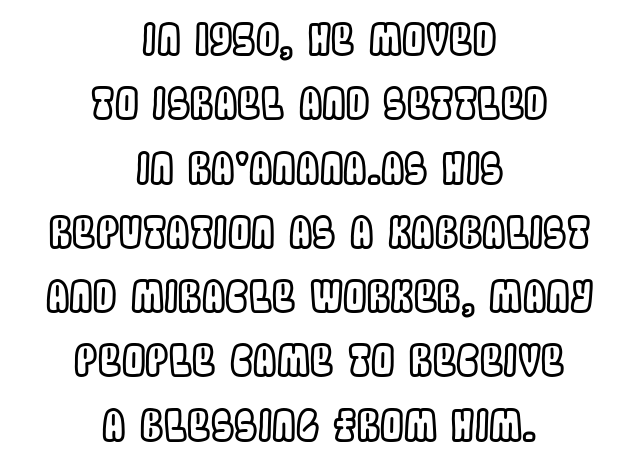
Note the varied advance widths — an 'i' is clearly narrower than an 'm'. Is there much room between lines? A standard amount, neither cramped nor airy. Each line is balanced around a shared central axis. The gaps between neighbouring characters are ordinary and unremarkable.
